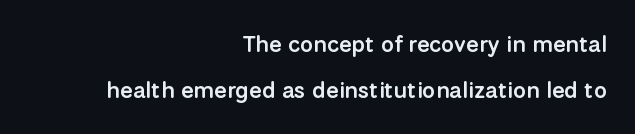
Does the copy run flush right? Yes — the right margin is perfectly even. In terms of leading, this rendering errs on the spacious side. Nobody drew a line under any word here. The font's upright variant was chosen for this text. Stems and bowls a touch heavier than normal — semibold.
